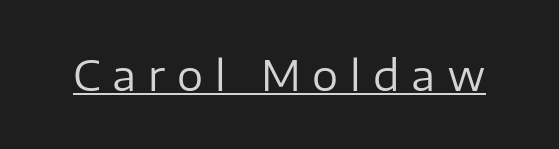
{"serif": "no", "italic": "no", "bold": "no", "weight": "regular", "width": "normal", "stroke_contrast": "low", "x_height": "medium", "monospaced": "no", "underline": "yes", "letter_spacing": "wide", "letter_spacing_em": 0.29, "glyph_px": 41}
